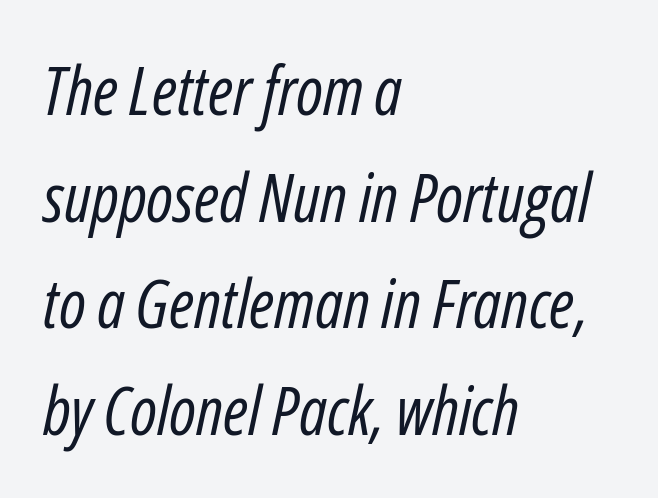
{"italic": "yes", "lean": "right", "slant_degrees": 12, "bold": "no", "weight": "regular", "width": "condensed", "stroke_contrast": "low", "x_height": "medium", "monospaced": "no", "underline": "no", "align": "left", "line_spacing": "normal", "line_spacing_ratio": 1.59, "letter_spacing": "normal", "letter_spacing_em": 0.0, "glyph_px": 67}
